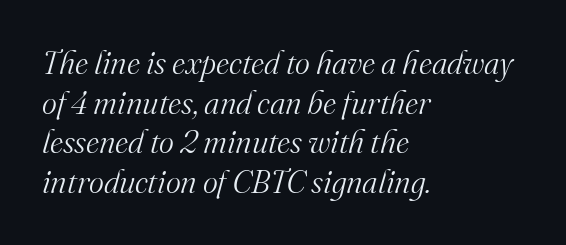
The image shows 32 px light serif type, italic (leaning right); set left-aligned, line spacing 1.24x, normal letter spacing, not underlined; medium stroke contrast and a small x-height.
